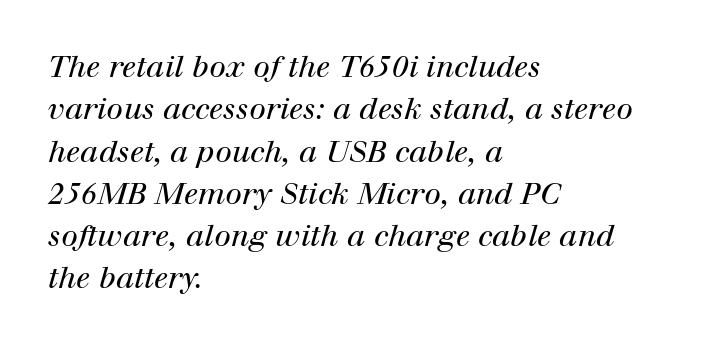
Q: Is the text bold? A: No.
Q: Is the text italic (slanted)? A: Yes, it leans right by about 12 degrees.
Q: Is the typeface a serif or a sans-serif typeface? A: Serif.
Q: Is the text underlined? A: No.
Q: How is the paragraph aligned? A: Left-aligned.
Q: Is the spacing between letters normal or unusually wide? A: Normal.
Q: Is the spacing between lines tight, normal or loose? A: Normal.
Q: Width (condensed, normal, or wide)? A: Normal.
Q: Stroke contrast? A: High.
Q: x-height? A: Medium.
Q: Monospaced? A: No.
